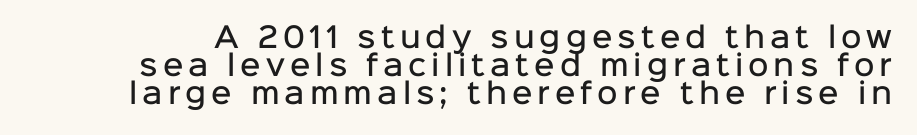
Q: Is the text bold? A: Semi-bold.
Q: Is the text italic (slanted)? A: No, it is upright.
Q: Is the typeface a serif or a sans-serif typeface? A: Sans-serif.
Q: Is the text underlined? A: No.
Q: Is the spacing between lines tight, normal or loose? A: Tight.
Q: Width (condensed, normal, or wide)? A: Normal.
Q: Stroke contrast? A: Low.
Q: x-height? A: Medium.
Q: Monospaced? A: No.
